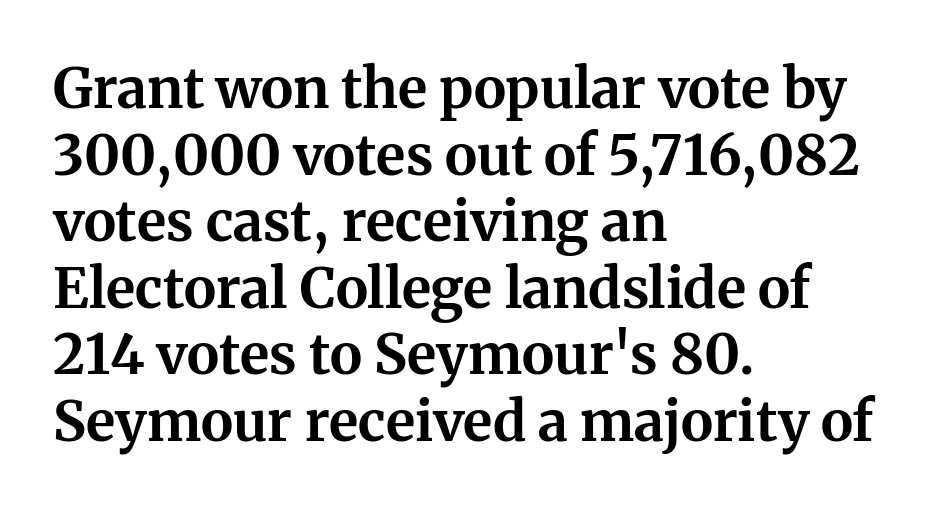
{"serif": "yes", "italic": "no", "bold": "yes", "weight": "bold", "width": "normal", "stroke_contrast": "medium", "x_height": "medium", "monospaced": "no", "underline": "no", "align": "left", "line_spacing_ratio": 1.21, "letter_spacing": "normal", "letter_spacing_em": 0.0, "glyph_px": 55}
